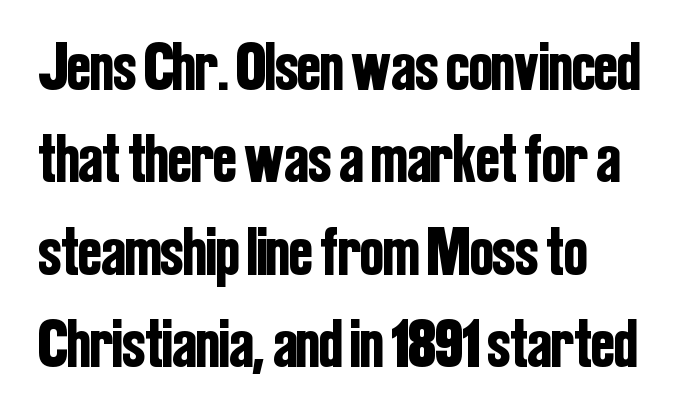
{"serif": "no", "italic": "no", "width": "condensed", "stroke_contrast": "low", "x_height": "medium", "monospaced": "no", "underline": "no", "line_spacing": "normal", "line_spacing_ratio": 1.34, "letter_spacing": "normal", "letter_spacing_em": 0.0, "glyph_px": 69}
